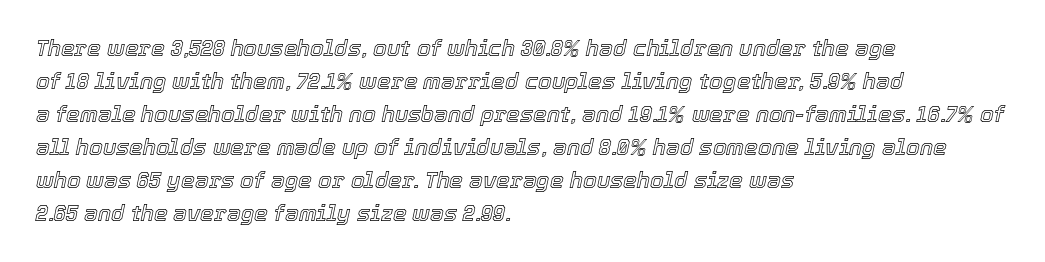
Q: Is the text italic (slanted)? A: Yes, it leans right by about 12 degrees.
Q: Is the text underlined? A: No.
Q: How is the paragraph aligned? A: Left-aligned.
Q: Is the spacing between letters normal or unusually wide? A: Normal.
Q: Is the spacing between lines tight, normal or loose? A: Normal.
